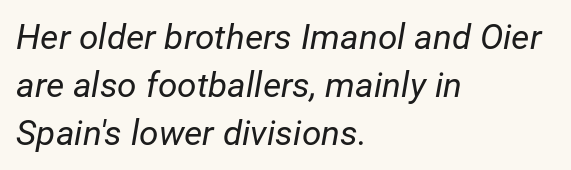
The image shows 35 px regular-weight type, italic (leaning right); set left-aligned, normal line spacing (1.37x), normal letter spacing, not underlined; low stroke contrast and a medium x-height.
